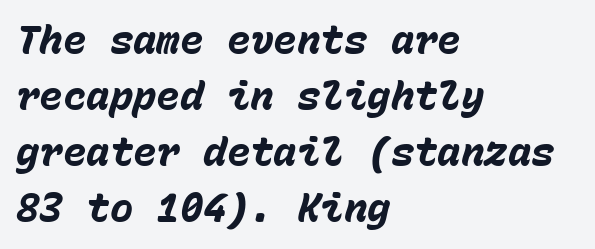
{"italic": "yes", "lean": "right", "slant_degrees": 15, "bold": "yes", "weight": "heavy", "width": "normal", "stroke_contrast": "low", "x_height": "medium", "monospaced": "yes", "underline": "no", "align": "left", "line_spacing": "normal", "line_spacing_ratio": 1.44, "letter_spacing": "normal", "letter_spacing_em": 0.0, "glyph_px": 39}
